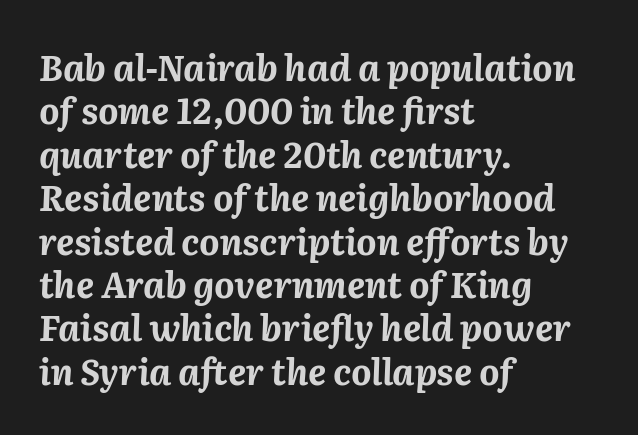
Q: Is the text bold? A: Yes.
Q: Is the text italic (slanted)? A: Yes, it leans right by about 2 degrees.
Q: Is the text underlined? A: No.
Q: How is the paragraph aligned? A: Left-aligned.
Q: Is the spacing between letters normal or unusually wide? A: Normal.
Q: Width (condensed, normal, or wide)? A: Normal.
Q: Stroke contrast? A: Medium.
Q: x-height? A: Medium.
Q: Monospaced? A: No.
